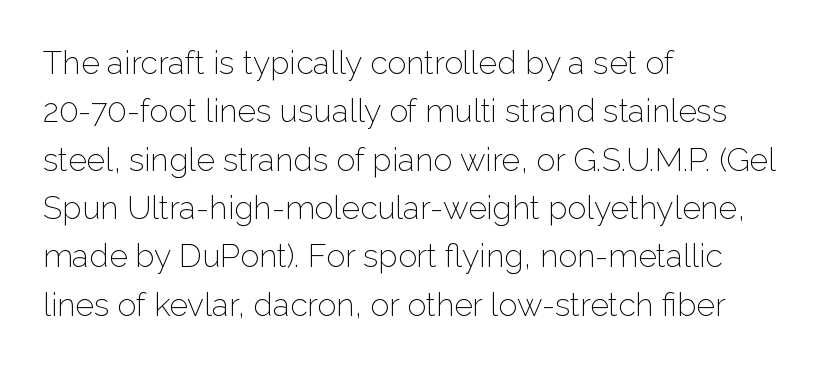
{"serif": "no", "italic": "no", "bold": "no", "weight": "light", "width": "normal", "stroke_contrast": "low", "x_height": "medium", "monospaced": "no", "underline": "no", "align": "left", "line_spacing": "normal", "line_spacing_ratio": 1.51, "letter_spacing": "normal", "letter_spacing_em": 0.0, "glyph_px": 32}
